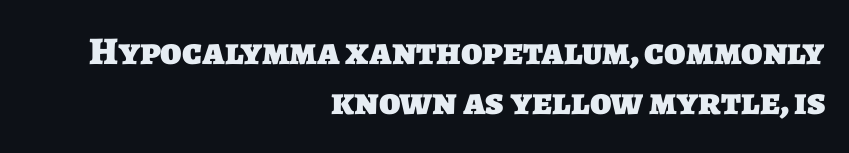
The image shows 39 px heavy sans-serif type; set right-aligned, normal line spacing (1.29x), normal letter spacing, not underlined; low stroke contrast and a large x-height.
